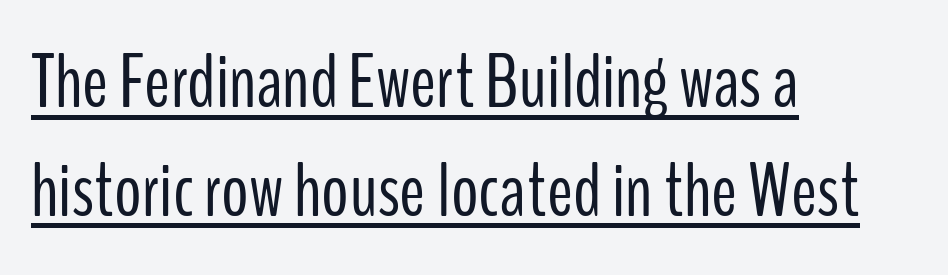
{"serif": "no", "italic": "no", "bold": "no", "weight": "light", "width": "condensed", "stroke_contrast": "low", "x_height": "medium", "monospaced": "no", "underline": "yes", "align": "left", "line_spacing": "normal", "line_spacing_ratio": 1.41, "letter_spacing": "normal", "letter_spacing_em": 0.0, "glyph_px": 77}
